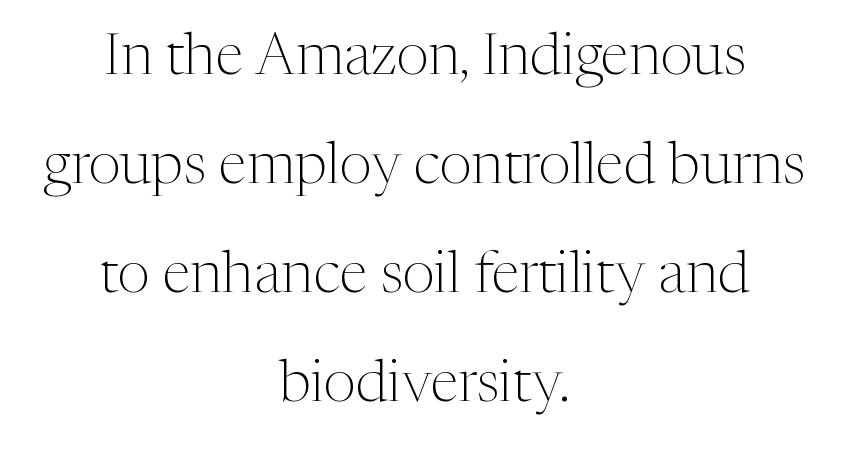
{"serif": "yes", "italic": "no", "bold": "no", "weight": "light", "width": "normal", "stroke_contrast": "medium", "x_height": "medium", "monospaced": "no", "underline": "no", "align": "center", "line_spacing_ratio": 1.88, "letter_spacing": "normal", "letter_spacing_em": 0.0, "glyph_px": 58}
